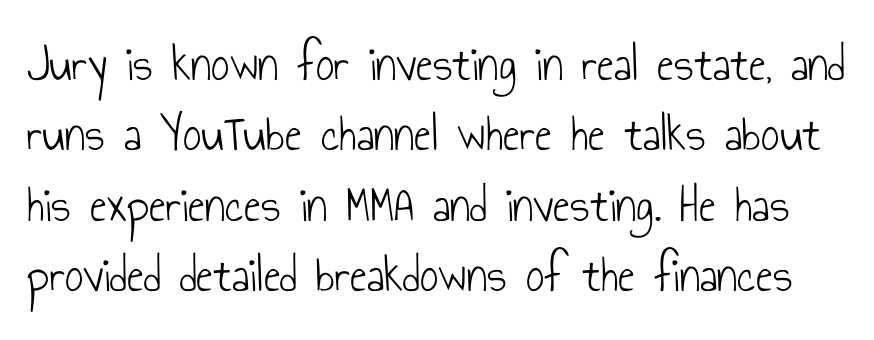
{"serif": "no", "italic": "no", "bold": "no", "weight": "light", "width": "condensed", "stroke_contrast": "low", "x_height": "small", "monospaced": "no", "underline": "no", "line_spacing": "normal", "line_spacing_ratio": 1.38, "letter_spacing": "normal", "letter_spacing_em": 0.0, "glyph_px": 51}
